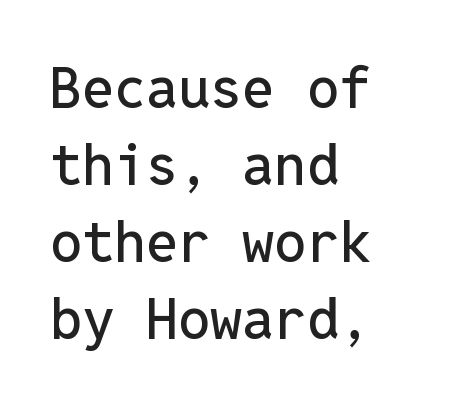
{"serif": "no", "italic": "no", "width": "normal", "stroke_contrast": "low", "x_height": "medium", "monospaced": "yes", "underline": "no", "align": "left", "line_spacing": "normal", "line_spacing_ratio": 1.35, "letter_spacing": "normal", "letter_spacing_em": 0.0, "glyph_px": 57}
